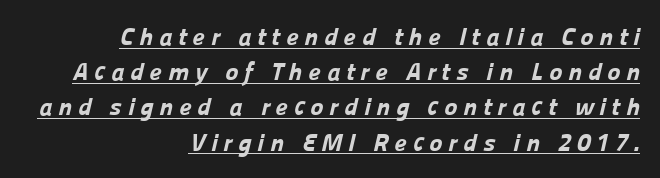
Q: Is the text bold? A: Yes.
Q: Is the text underlined? A: Yes.
Q: How is the paragraph aligned? A: Right-aligned.
Q: Is the spacing between letters normal or unusually wide? A: Unusually wide.
Q: Is the spacing between lines tight, normal or loose? A: Normal.
